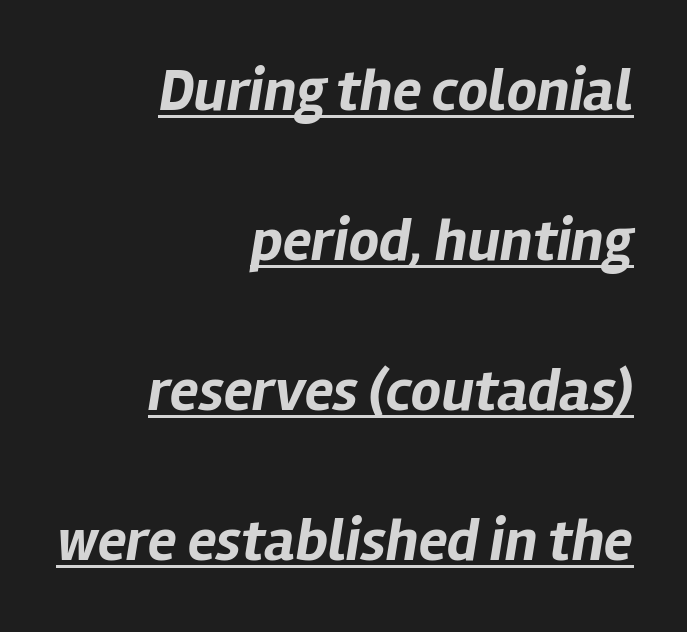
{"italic": "yes", "lean": "right", "slant_degrees": 12, "bold": "yes", "weight": "bold", "width": "normal", "stroke_contrast": "low", "x_height": "medium", "monospaced": "no", "underline": "yes", "align": "right", "line_spacing": "loose", "line_spacing_ratio": 2.5, "letter_spacing": "normal", "letter_spacing_em": 0.0, "glyph_px": 60}
